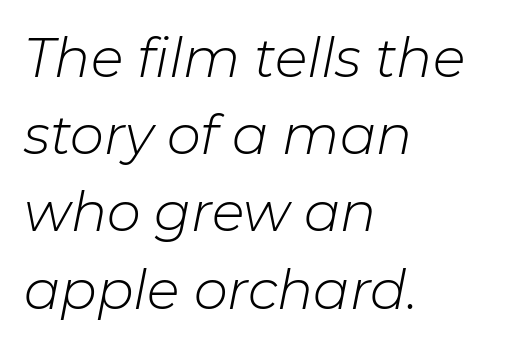
The image shows 54 px light type, italic (leaning right); set left-aligned, normal line spacing (1.43x), normal letter spacing, not underlined; low stroke contrast and a medium x-height.
